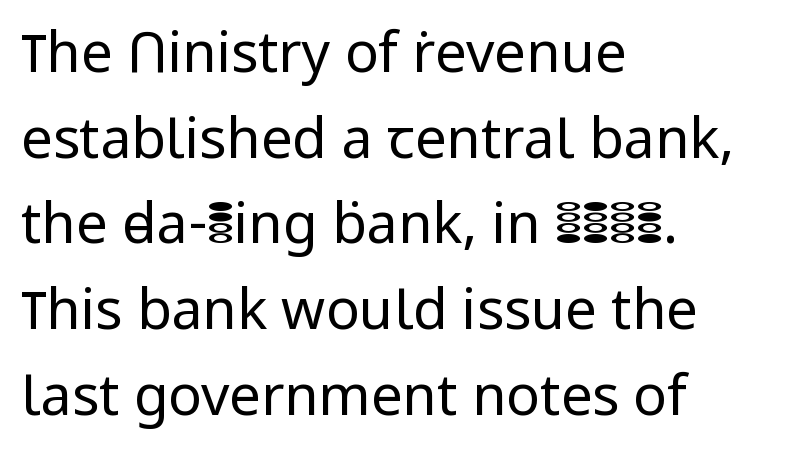
Q: Is the text bold? A: No.
Q: Is the text italic (slanted)? A: No, it is upright.
Q: Is the typeface a serif or a sans-serif typeface? A: Sans-serif.
Q: Is the text underlined? A: No.
Q: How is the paragraph aligned? A: Left-aligned.
Q: Is the spacing between letters normal or unusually wide? A: Normal.
Q: Is the spacing between lines tight, normal or loose? A: Normal.
Q: Width (condensed, normal, or wide)? A: Normal.
Q: Stroke contrast? A: Low.
Q: x-height? A: Medium.
Q: Monospaced? A: No.
